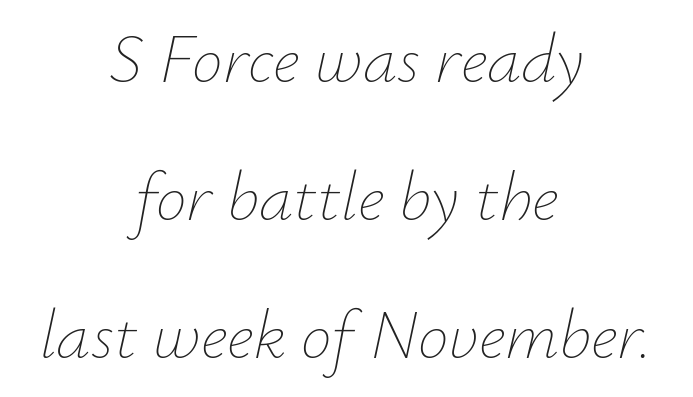
The image shows 69 px thin type, italic (leaning right); set centered, loose line spacing (2.0x), normal letter spacing, not underlined; low stroke contrast and a small x-height.
